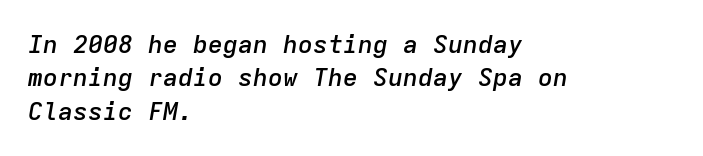
Q: Is the text bold? A: Semi-bold.
Q: Is the text italic (slanted)? A: Yes, it leans right by about 9 degrees.
Q: Is the text underlined? A: No.
Q: How is the paragraph aligned? A: Left-aligned.
Q: Is the spacing between letters normal or unusually wide? A: Normal.
Q: Is the spacing between lines tight, normal or loose? A: Normal.
